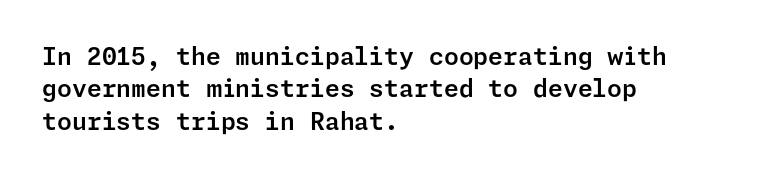
Q: Is the text italic (slanted)? A: No, it is upright.
Q: Is the text underlined? A: No.
Q: How is the paragraph aligned? A: Left-aligned.
Q: Is the spacing between letters normal or unusually wide? A: Normal.
Q: Is the spacing between lines tight, normal or loose? A: Normal.
